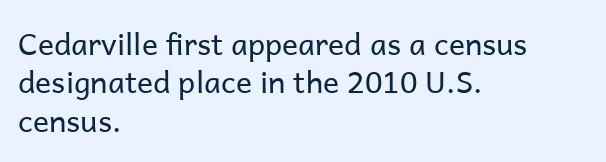
Q: Is the text bold? A: No.
Q: Is the text italic (slanted)? A: No, it is upright.
Q: Is the typeface a serif or a sans-serif typeface? A: Sans-serif.
Q: Is the text underlined? A: No.
Q: How is the paragraph aligned? A: Left-aligned.
Q: Is the spacing between letters normal or unusually wide? A: Normal.
Q: Is the spacing between lines tight, normal or loose? A: Normal.
Q: Width (condensed, normal, or wide)? A: Normal.
Q: Stroke contrast? A: Low.
Q: x-height? A: Medium.
Q: Monospaced? A: No.
